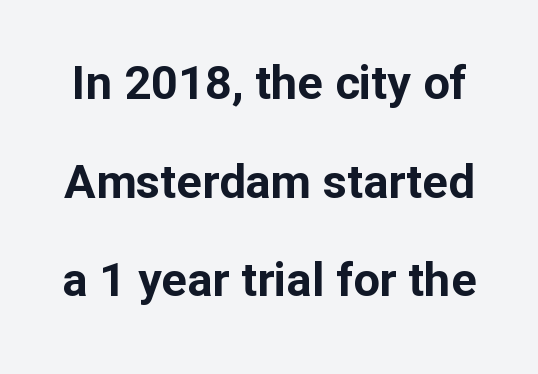
The letters are bold, with thick, heavy strokes. The type family on display is of the sans-serif kind. Whoever set this chose breathing room over compactness in the vertical rhythm. Honestly, the letter spacing is just normal — you wouldn't notice it. Think of a printed novel: that variable character pitch is what you see here. Rendered with straight, roman letterforms.
